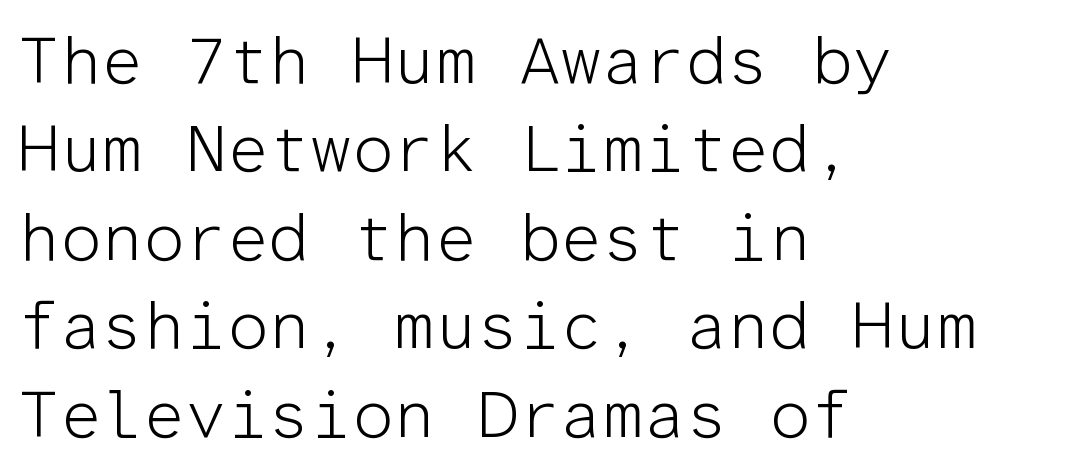
The image shows 66 px light sans-serif type, upright, monospaced; set left-aligned, normal line spacing (1.34x), normal letter spacing, not underlined; low stroke contrast and a medium x-height.
